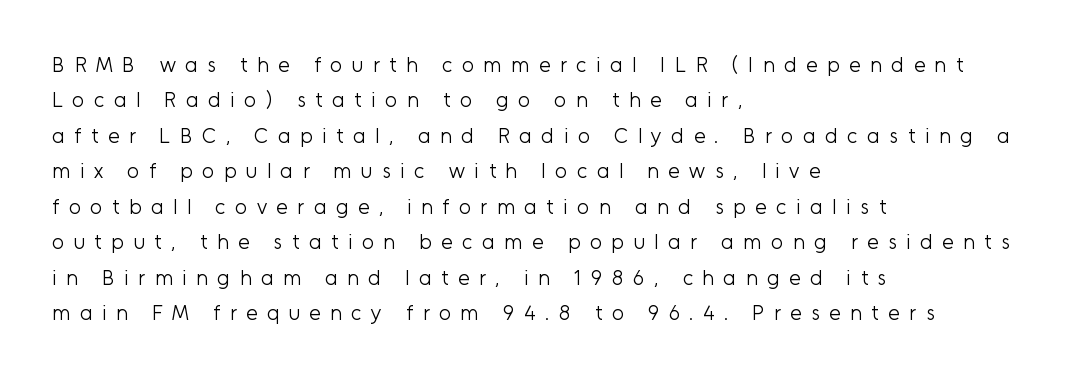
The image shows 21 px text type, upright; set left-aligned, normal line spacing (1.69x), unusually wide letter spacing (+0.45 em), not underlined.
